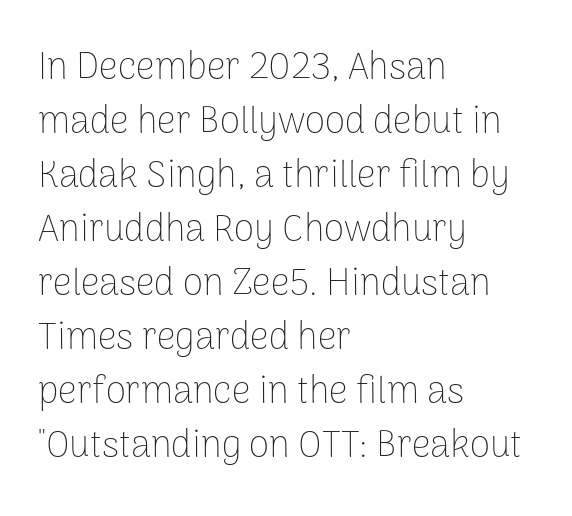
Short note: letters normally spaced. The string is rendered with underlining switched off. Letterform terminals end flat and unadorned throughout the passage. The typography opts for an upright posture over an oblique one. The typeface has the unassuming heft of standard copy or less. Compared with a centered layout, this one pins lines to the left instead.
